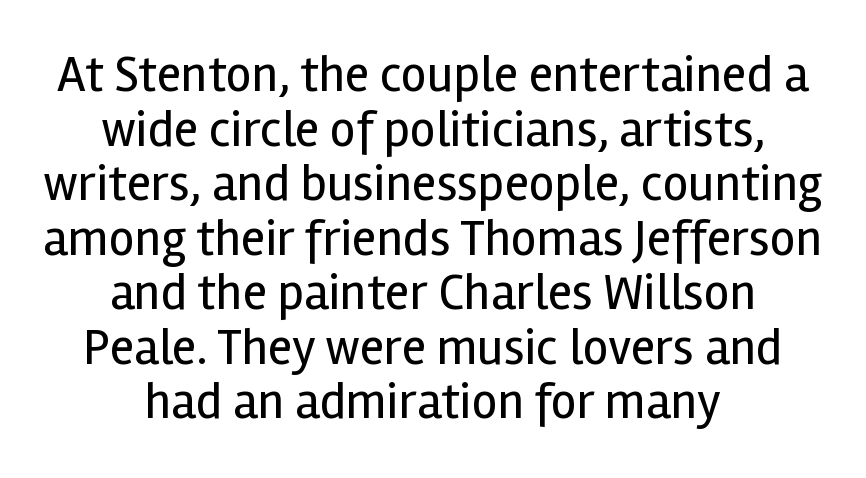
Q: Is the text bold? A: No.
Q: Is the text italic (slanted)? A: No, it is upright.
Q: Is the typeface a serif or a sans-serif typeface? A: Sans-serif.
Q: Is the text underlined? A: No.
Q: How is the paragraph aligned? A: Centered.
Q: Is the spacing between letters normal or unusually wide? A: Normal.
Q: Is the spacing between lines tight, normal or loose? A: Tight.
Q: Width (condensed, normal, or wide)? A: Normal.
Q: x-height? A: Medium.
Q: Monospaced? A: No.
